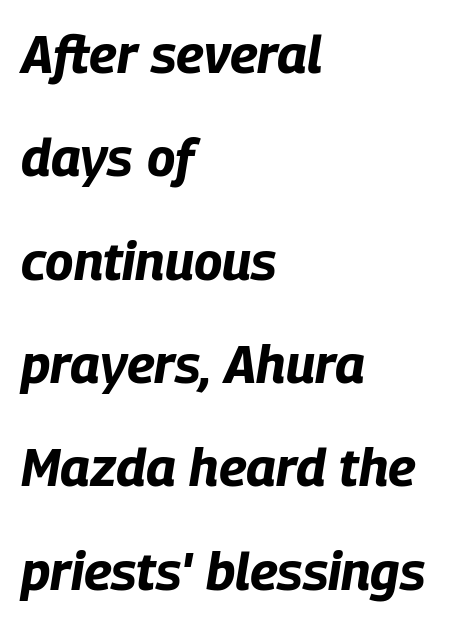
Q: Is the text bold? A: Yes.
Q: Is the text italic (slanted)? A: Yes, it leans right by about 9 degrees.
Q: Is the text underlined? A: No.
Q: How is the paragraph aligned? A: Left-aligned.
Q: Is the spacing between letters normal or unusually wide? A: Normal.
Q: Is the spacing between lines tight, normal or loose? A: Loose.
Q: Width (condensed, normal, or wide)? A: Condensed.
Q: Stroke contrast? A: Low.
Q: x-height? A: Large.
Q: Monospaced? A: No.
